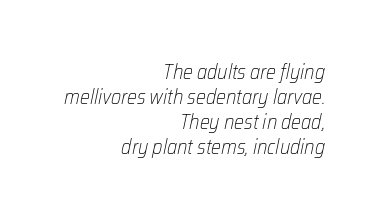
{"italic": "yes", "lean": "right", "slant_degrees": 12, "bold": "no", "underline": "no", "align": "right", "line_spacing_ratio": 1.19, "letter_spacing": "normal", "letter_spacing_em": 0.0, "glyph_px": 21}
